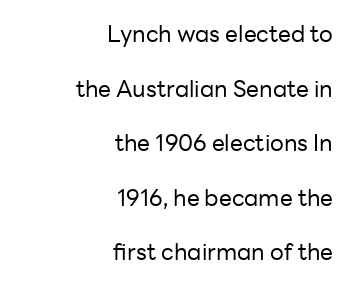
Q: Is the text bold? A: No.
Q: Is the text italic (slanted)? A: No, it is upright.
Q: Is the text underlined? A: No.
Q: How is the paragraph aligned? A: Right-aligned.
Q: Is the spacing between letters normal or unusually wide? A: Normal.
Q: Is the spacing between lines tight, normal or loose? A: Loose.
